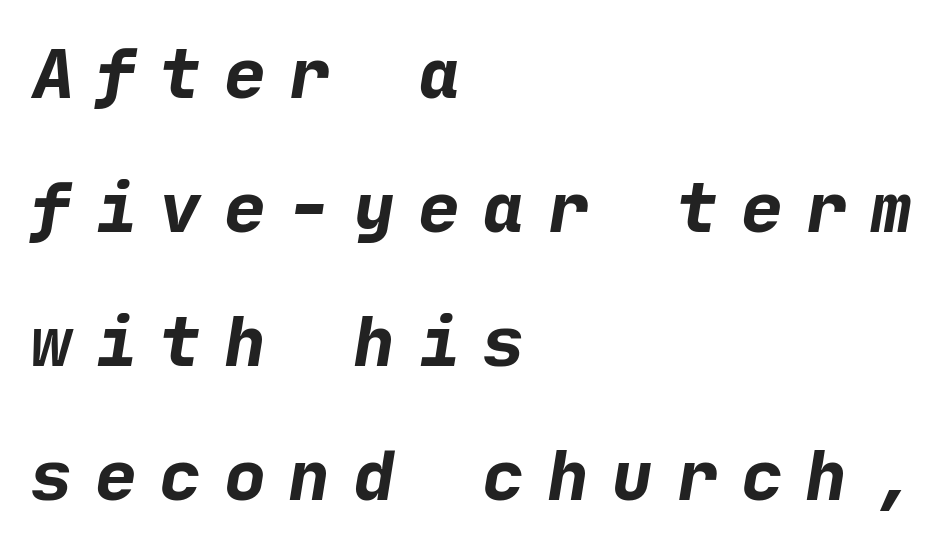
Notice the wide empty band between every row — that's loose leading. Strong, thick strokes mark this as bold type. Look at the bottom of the vertical strokes: they stop flat, with no serifs. The baseline area is clear. The typesetter chose a ragged-right arrangement here. Short note: letters widely spaced.
